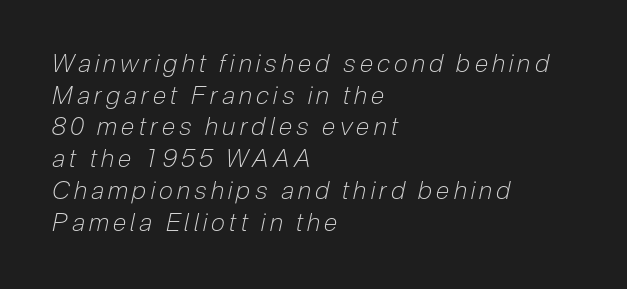
The image shows 25 px text type, italic (leaning right); set left-aligned, normal line spacing (1.27x), not underlined.
